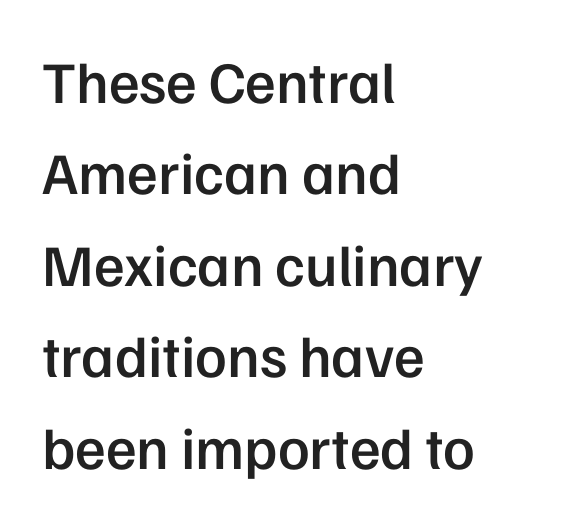
The image shows 59 px semibold sans-serif type, upright; set left-aligned, normal line spacing (1.55x), normal letter spacing, not underlined; low stroke contrast and a medium x-height.
